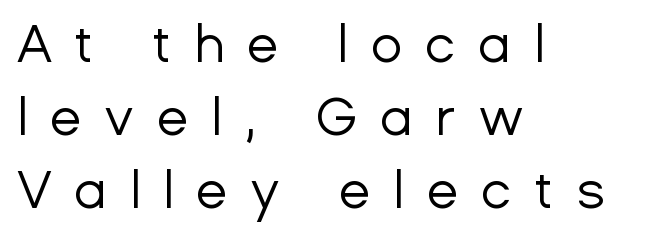
Q: Is the text bold? A: No.
Q: Is the text italic (slanted)? A: No, it is upright.
Q: Is the typeface a serif or a sans-serif typeface? A: Sans-serif.
Q: Is the text underlined? A: No.
Q: How is the paragraph aligned? A: Left-aligned.
Q: Is the spacing between letters normal or unusually wide? A: Unusually wide.
Q: Is the spacing between lines tight, normal or loose? A: Normal.
Q: Width (condensed, normal, or wide)? A: Normal.
Q: Stroke contrast? A: Low.
Q: x-height? A: Medium.
Q: Monospaced? A: No.
